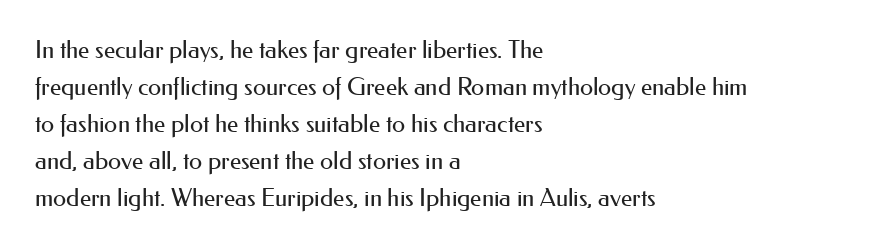
The image shows 24 px text type, upright; set left-aligned, normal line spacing (1.54x), normal letter spacing, not underlined.
